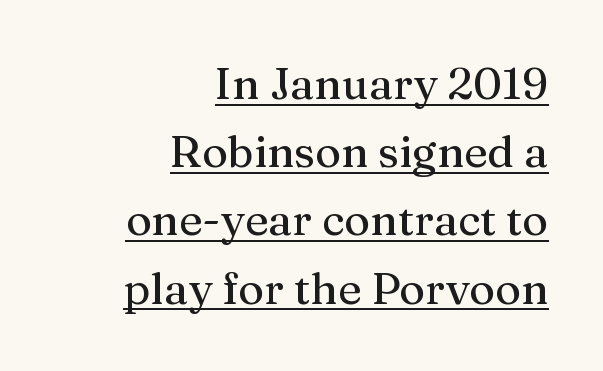
If you drew a line through each stem, it would be perfectly vertical. The leading is moderate, giving the passage an even texture. The typesetter has applied underlining to the passage shown. This sample has the flowing, uneven cadence of proportional lettering.
